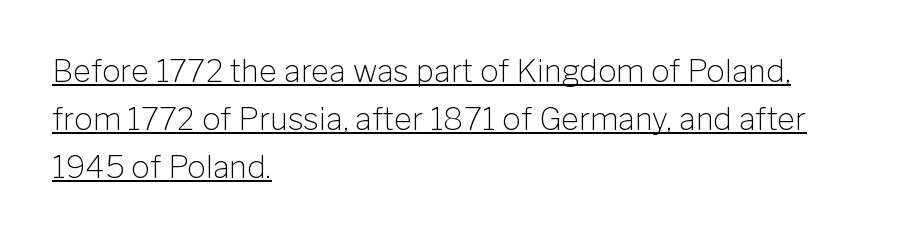
{"serif": "no", "italic": "no", "bold": "no", "weight": "light", "width": "normal", "stroke_contrast": "low", "x_height": "medium", "monospaced": "no", "underline": "yes", "align": "left", "line_spacing": "normal", "line_spacing_ratio": 1.55, "letter_spacing": "normal", "letter_spacing_em": 0.0, "glyph_px": 31}
